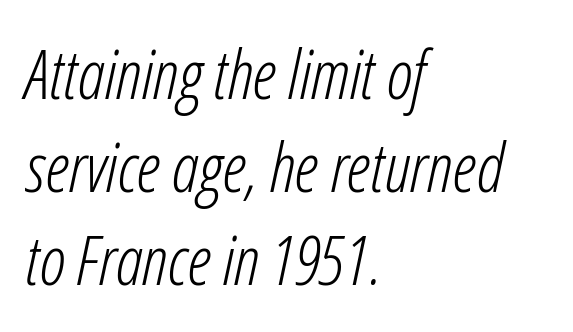
Q: Is the text bold? A: No.
Q: Is the text italic (slanted)? A: Yes, it leans right by about 12 degrees.
Q: Is the text underlined? A: No.
Q: How is the paragraph aligned? A: Left-aligned.
Q: Is the spacing between letters normal or unusually wide? A: Normal.
Q: Is the spacing between lines tight, normal or loose? A: Normal.
Q: Width (condensed, normal, or wide)? A: Condensed.
Q: Stroke contrast? A: Low.
Q: x-height? A: Medium.
Q: Monospaced? A: No.
